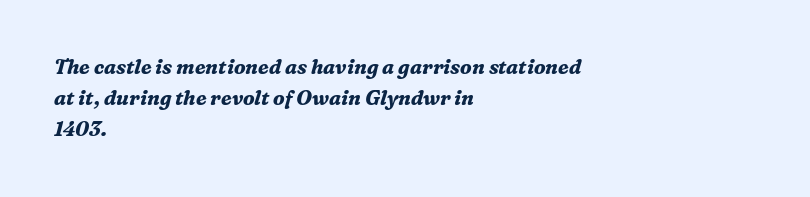
Q: Is the text bold? A: Yes.
Q: Is the text italic (slanted)? A: Yes, it leans right by about 16 degrees.
Q: Is the text underlined? A: No.
Q: How is the paragraph aligned? A: Left-aligned.
Q: Is the spacing between letters normal or unusually wide? A: Normal.
Q: Is the spacing between lines tight, normal or loose? A: Normal.
